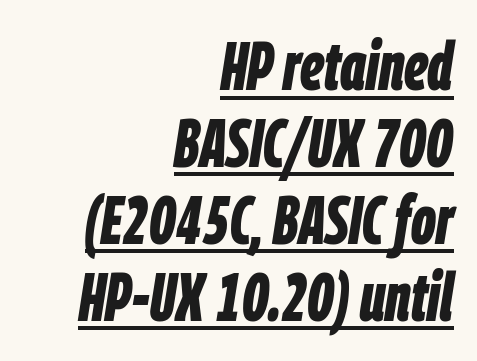
The image shows 68 px bold, condensed type, italic (leaning right); set right-aligned, tight line spacing (1.13x), normal letter spacing, underlined; low stroke contrast and a large x-height.
